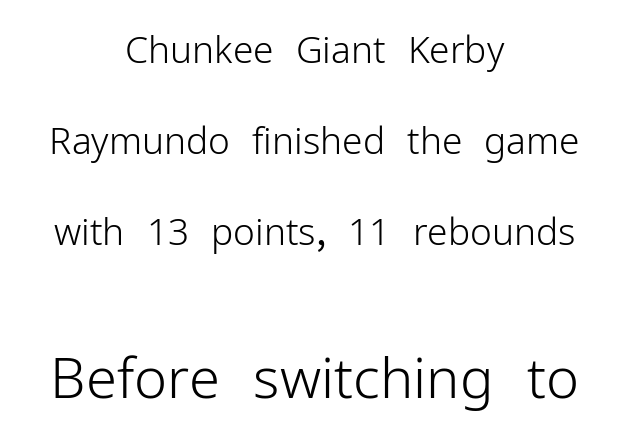
Alignment: centered. In terms of letterspacing, this is plain default setting. Compared with a typical body face, this is equally light or lighter still. Airy leading.
